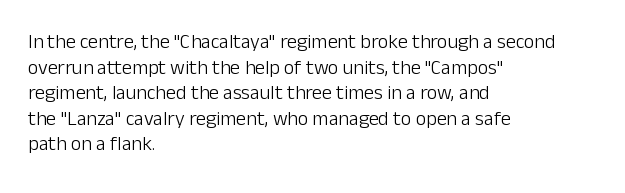
{"italic": "no", "bold": "no", "underline": "no", "align": "left", "line_spacing": "normal", "line_spacing_ratio": 1.28, "letter_spacing": "normal", "letter_spacing_em": 0.0, "glyph_px": 20}
